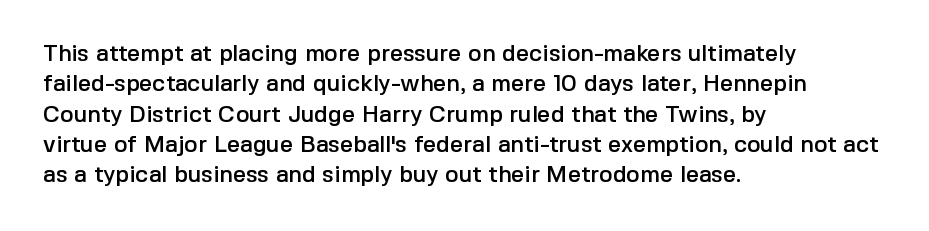
{"italic": "no", "underline": "no", "align": "left", "line_spacing": "normal", "line_spacing_ratio": 1.32, "letter_spacing": "normal", "letter_spacing_em": 0.0, "glyph_px": 23}
